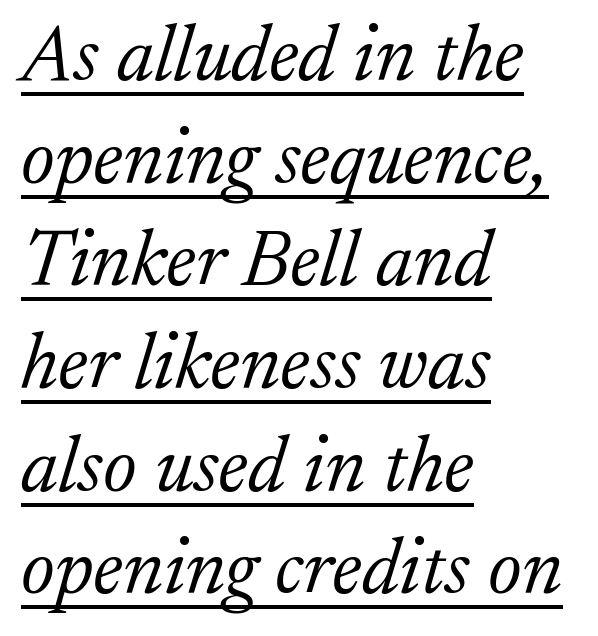
The image shows 79 px light serif type, italic (leaning right); set left-aligned, normal line spacing (1.3x), normal letter spacing, underlined; low stroke contrast and a medium x-height.
